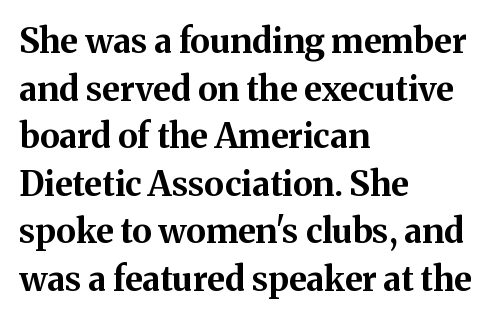
{"serif": "yes", "italic": "no", "bold": "yes", "weight": "bold", "width": "normal", "stroke_contrast": "medium", "x_height": "medium", "monospaced": "no", "underline": "no", "align": "left", "line_spacing": "normal", "line_spacing_ratio": 1.4, "letter_spacing": "normal", "letter_spacing_em": 0.0, "glyph_px": 34}
